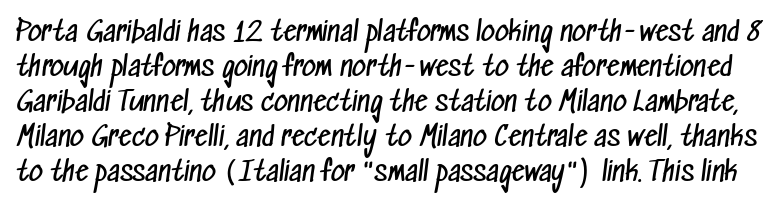
Here the glyphs are tracked normally, forming tight word shapes. The specimen omits any rule beneath the text block's lines. Evenly set lines give the paragraph a standard silhouette. The strokes carry an ordinary text weight at most.
